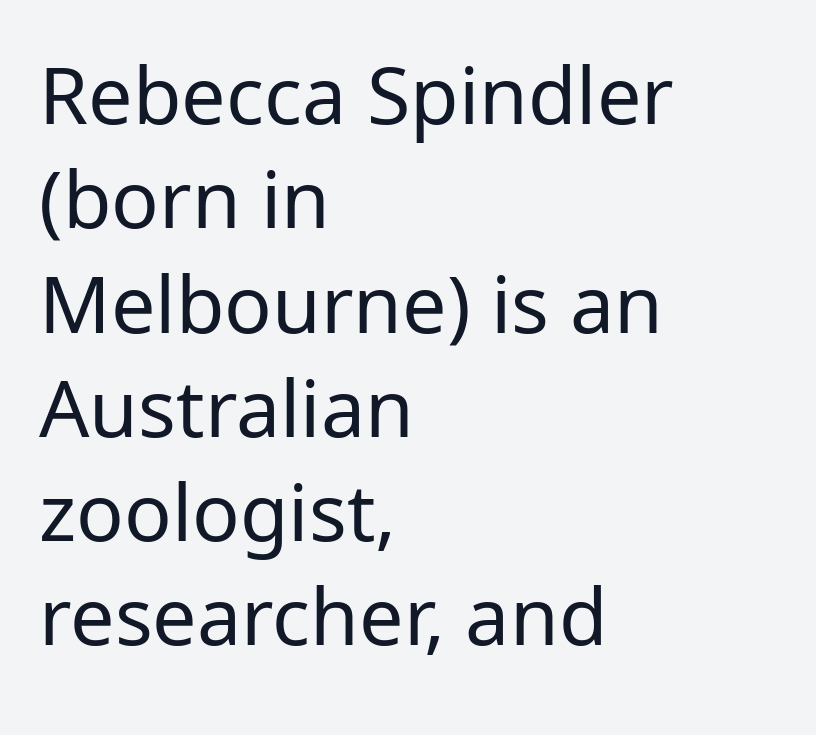
No chunkiness to these letters — they're not bold. A sans-serif font was chosen for this passage. The paragraph has a hard left edge and a soft right edge. Baseline-to-baseline distance is the conventional proportion of letter height. How are the letters spaced? Ordinarily, with no added tracking. A typesetter would mark this as roman, not italic.
